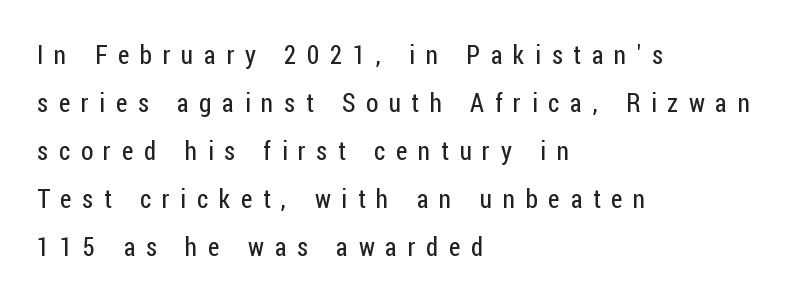
The image shows 25 px text type, upright; set left-aligned, loose line spacing (1.92x), unusually wide letter spacing (+0.43 em), not underlined.
